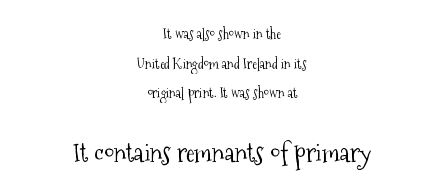
The image shows 26 px text type, upright; set centered, loose line spacing (2.12x), normal letter spacing, not underlined; the second (bottom) block is 1.86x larger.
